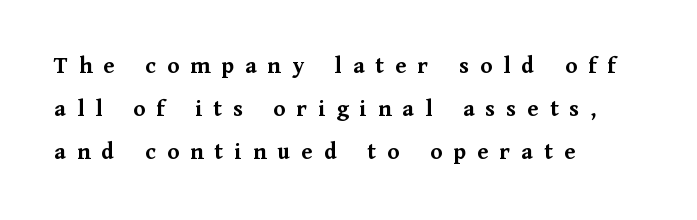
{"italic": "no", "bold": "yes", "underline": "no", "align": "left", "line_spacing_ratio": 1.79, "letter_spacing": "wide", "letter_spacing_em": 0.47, "glyph_px": 24}
